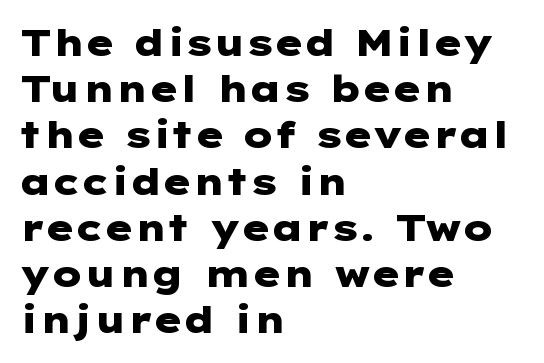
Stroke thickness is high; the sample reads as a true bold. Each new line begins a customary step beneath the previous one. Each word holds together tightly as a unit, with standard inter-letter gaps. Examine the stroke ends and you'll find no serifs. Just letters on the line, the space beneath them empty. Posture: upright roman.
